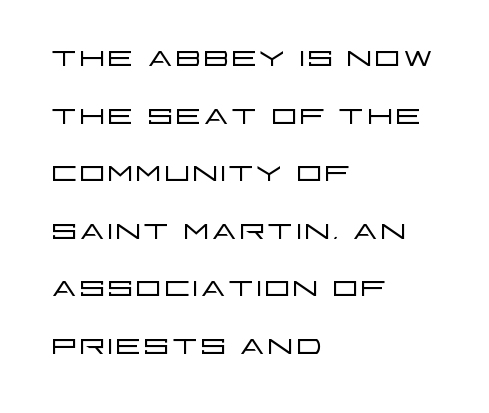
The image shows 42 px light, wide sans-serif type, upright; set left-aligned, normal line spacing (1.37x), normal letter spacing, not underlined; low stroke contrast and a large x-height.
